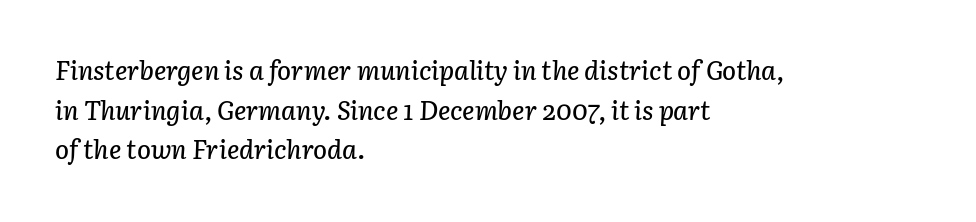
The image shows 26 px text type, italic (leaning right); set left-aligned, normal line spacing (1.52x), normal letter spacing, not underlined.
